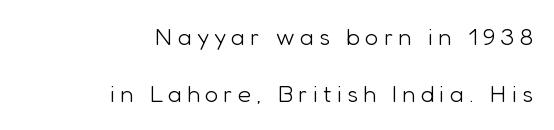
{"italic": "no", "bold": "no", "underline": "no", "align": "right", "line_spacing": "loose", "line_spacing_ratio": 2.38, "letter_spacing": "wide", "letter_spacing_em": 0.21, "glyph_px": 24}
